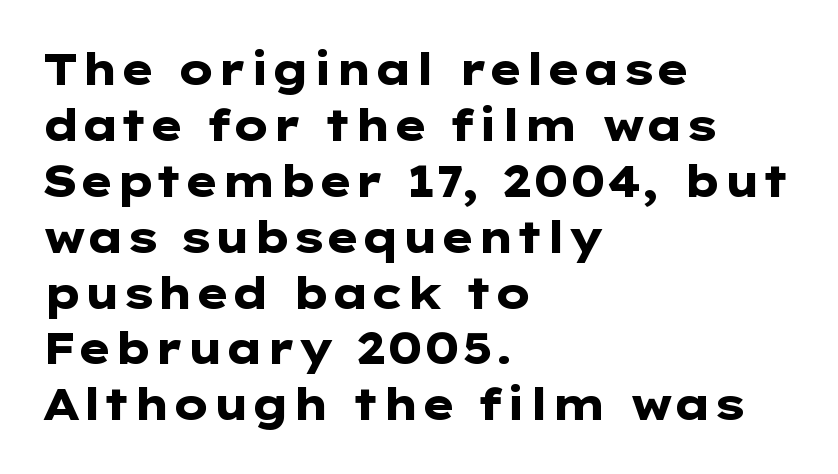
The font's upright variant was chosen for this text. Students, observe: this is what conventionally led text looks like. Line starts are locked; line ends wander. Examine the stroke ends and you'll find no serifs. Students, note that the glyphs here touch the page at normal intervals. Quick note: underline off.
